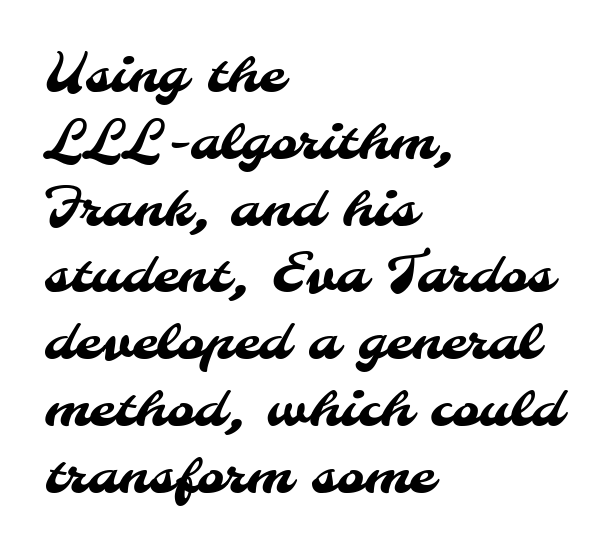
{"serif": "no", "width": "normal", "stroke_contrast": "medium", "x_height": "small", "monospaced": "no", "underline": "no", "align": "left", "line_spacing": "normal", "line_spacing_ratio": 1.26, "letter_spacing": "normal", "letter_spacing_em": 0.0, "glyph_px": 53}
